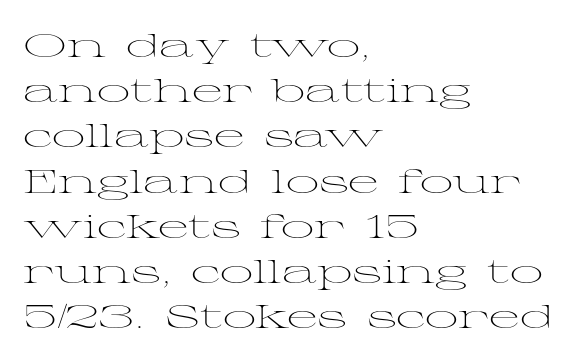
Q: Is the text bold? A: No.
Q: Is the text italic (slanted)? A: No, it is upright.
Q: Is the typeface a serif or a sans-serif typeface? A: Serif.
Q: Is the text underlined? A: No.
Q: How is the paragraph aligned? A: Left-aligned.
Q: Is the spacing between letters normal or unusually wide? A: Normal.
Q: Is the spacing between lines tight, normal or loose? A: Normal.
Q: Width (condensed, normal, or wide)? A: Wide.
Q: Stroke contrast? A: Medium.
Q: x-height? A: Medium.
Q: Monospaced? A: No.
